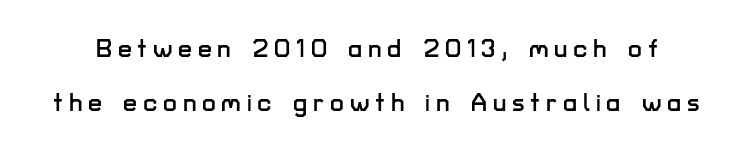
{"italic": "no", "underline": "no", "line_spacing": "loose", "line_spacing_ratio": 2.15, "letter_spacing": "wide", "letter_spacing_em": 0.23, "glyph_px": 25}
